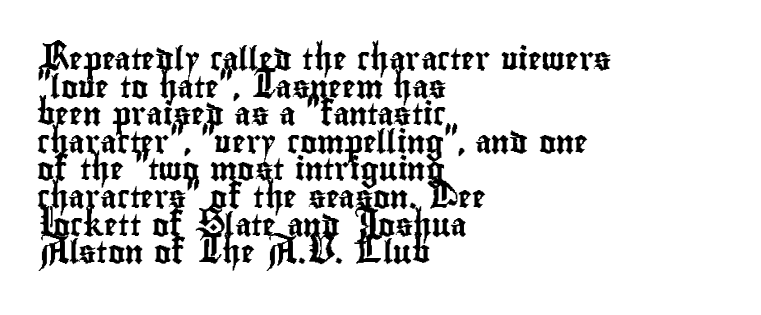
Q: Is the text italic (slanted)? A: No, it is upright.
Q: Is the text underlined? A: No.
Q: How is the paragraph aligned? A: Left-aligned.
Q: Is the spacing between letters normal or unusually wide? A: Normal.
